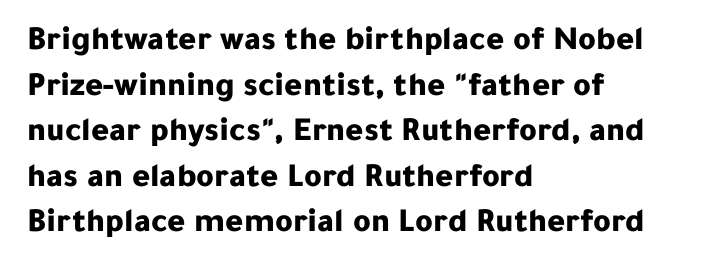
The image shows 34 px bold sans-serif type, upright; set left-aligned, normal line spacing (1.34x), normal letter spacing, not underlined; low stroke contrast and a medium x-height.
